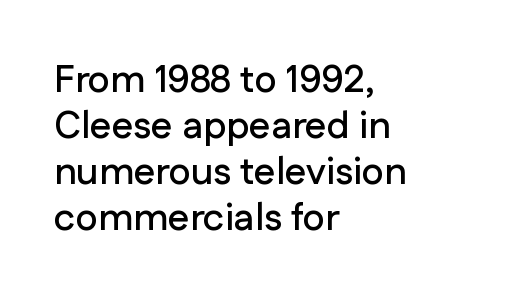
{"serif": "no", "italic": "no", "width": "normal", "stroke_contrast": "low", "x_height": "medium", "monospaced": "no", "underline": "no", "align": "left", "line_spacing_ratio": 1.21, "letter_spacing": "normal", "letter_spacing_em": 0.0, "glyph_px": 38}
